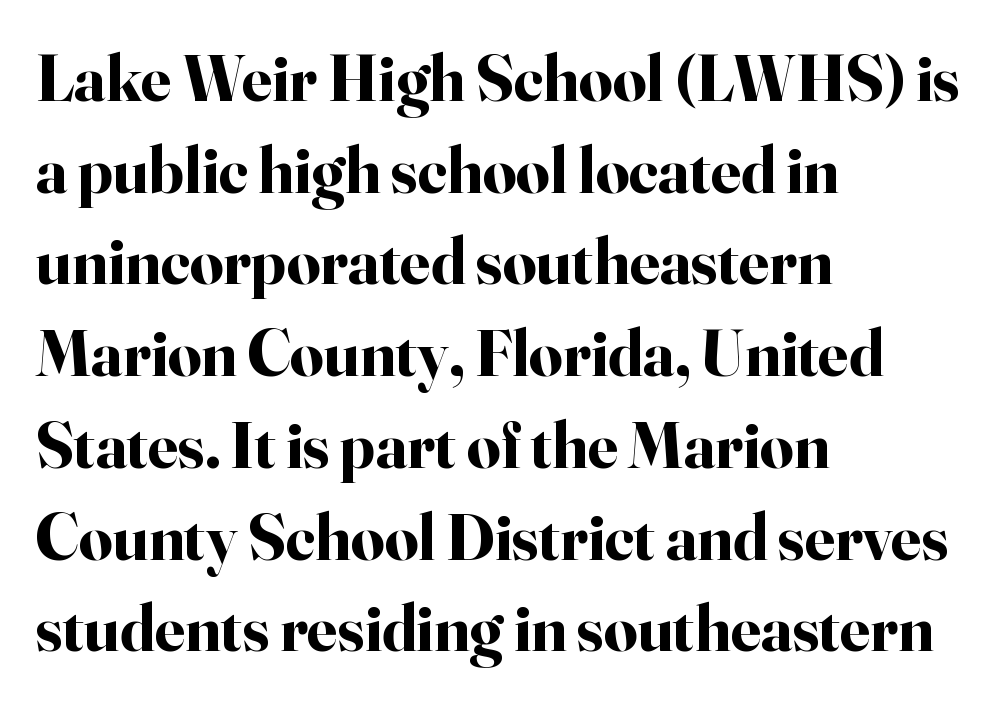
{"serif": "yes", "italic": "no", "bold": "yes", "weight": "bold", "width": "normal", "stroke_contrast": "high", "x_height": "small", "monospaced": "no", "underline": "no", "align": "left", "line_spacing": "normal", "line_spacing_ratio": 1.39, "letter_spacing": "normal", "letter_spacing_em": 0.0, "glyph_px": 66}
